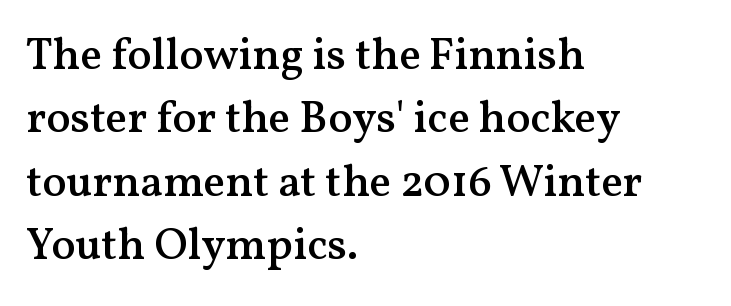
{"serif": "yes", "italic": "no", "bold": "semi", "weight": "semibold", "width": "normal", "stroke_contrast": "medium", "x_height": "medium", "monospaced": "no", "underline": "no", "align": "left", "line_spacing": "normal", "line_spacing_ratio": 1.41, "letter_spacing": "normal", "letter_spacing_em": 0.0, "glyph_px": 45}
